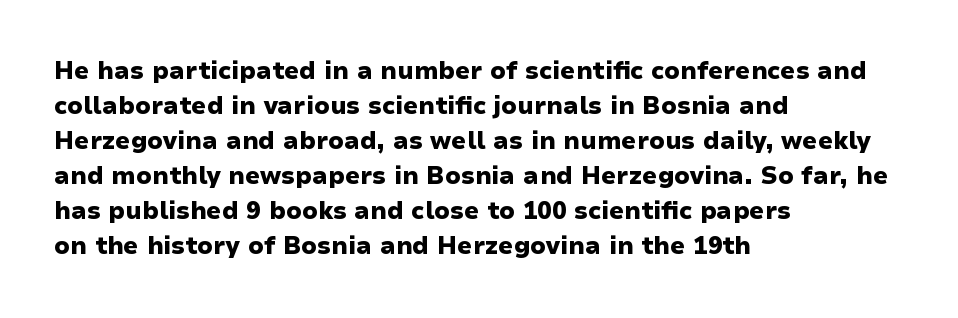
{"italic": "no", "bold": "yes", "underline": "no", "align": "left", "line_spacing": "normal", "line_spacing_ratio": 1.46, "letter_spacing": "normal", "letter_spacing_em": 0.0, "glyph_px": 24}
